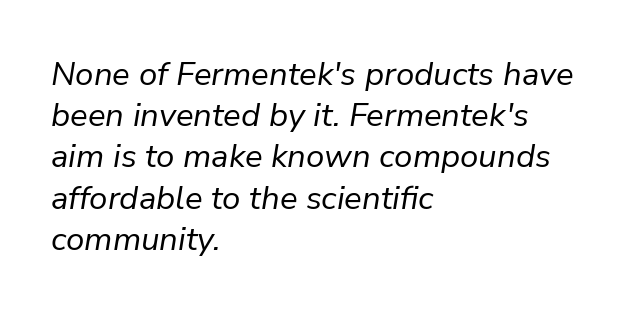
Think of a printed novel: that variable character pitch is what you see here. The lines sit at an ordinary, default distance from one another. The passage shown is not bold in any degree. Between one letter and the next there's only the usual sliver of space. Casual observation: everything's shoved over to the left. The baseline area is clear.
